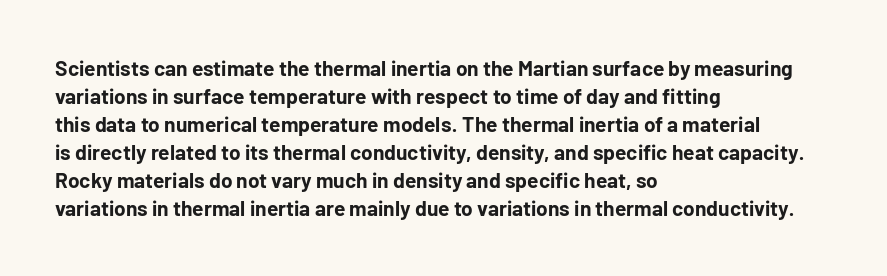
Q: Is the text bold? A: Yes.
Q: Is the text italic (slanted)? A: No, it is upright.
Q: Is the text underlined? A: No.
Q: How is the paragraph aligned? A: Left-aligned.
Q: Is the spacing between letters normal or unusually wide? A: Normal.
Q: Is the spacing between lines tight, normal or loose? A: Normal.
